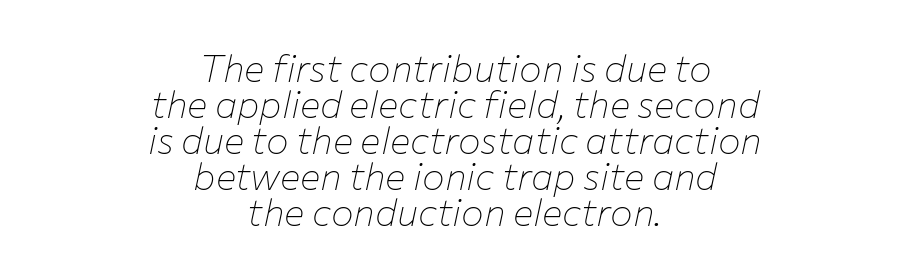
{"italic": "yes", "lean": "right", "slant_degrees": 12, "bold": "no", "weight": "thin", "width": "normal", "stroke_contrast": "low", "x_height": "medium", "monospaced": "no", "underline": "no", "align": "center", "line_spacing": "tight", "line_spacing_ratio": 0.95, "letter_spacing": "normal", "letter_spacing_em": 0.0, "glyph_px": 38}
